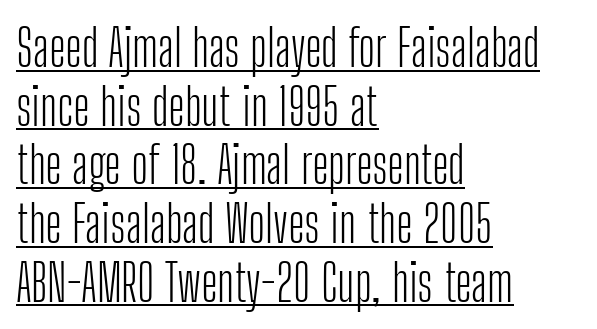
No extra tracking has been applied to these lines. This reads as an unemphasized weight, regular at the heaviest. Serifs: no, the terminals of the letterforms are clean. The passage shown is underscored from start to finish.
